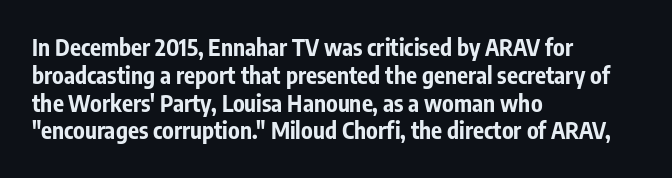
Short and long lines alike share a common starting point at left. Unlike italic type, these characters show no tilt at all. The passage shown is emphatically bold. The face used here is rendered with its standard letterfit. The space beneath each line is pristine and unruled.
